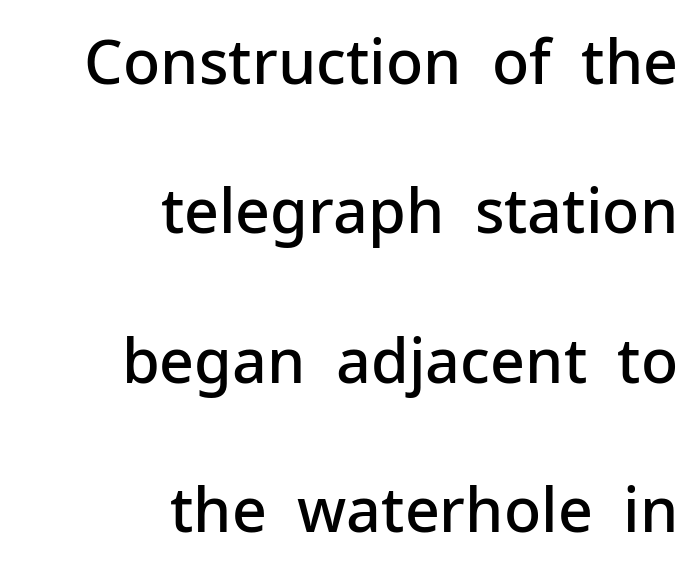
The image shows 61 px semibold sans-serif type, upright; set right-aligned, loose line spacing (2.45x), normal letter spacing, not underlined; low stroke contrast and a medium x-height.
